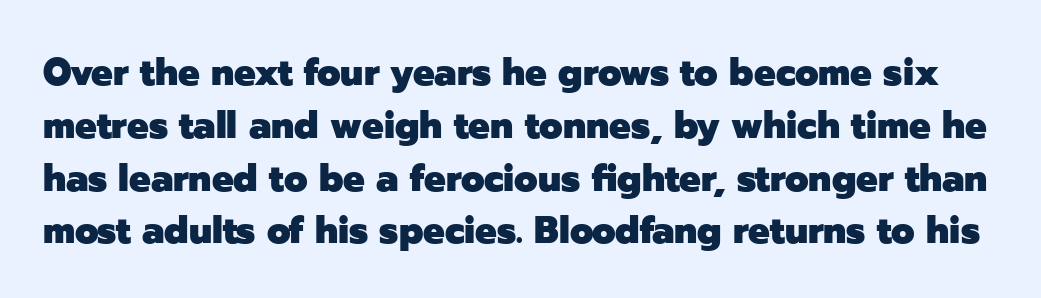
Q: Is the text bold? A: Yes.
Q: Is the text italic (slanted)? A: No, it is upright.
Q: Is the typeface a serif or a sans-serif typeface? A: Sans-serif.
Q: Is the text underlined? A: No.
Q: Is the spacing between letters normal or unusually wide? A: Normal.
Q: Is the spacing between lines tight, normal or loose? A: Normal.
Q: Width (condensed, normal, or wide)? A: Normal.
Q: Stroke contrast? A: Low.
Q: x-height? A: Medium.
Q: Monospaced? A: No.
